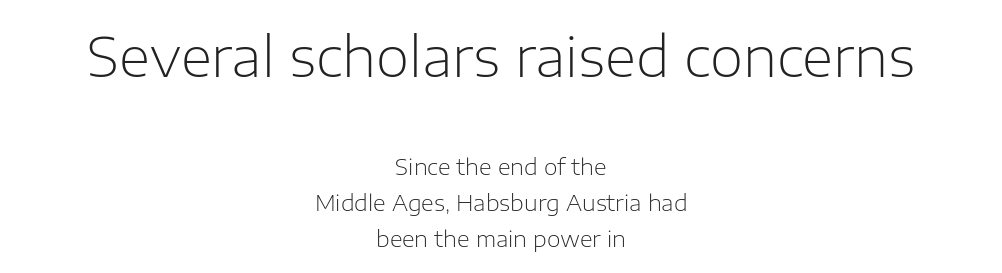
Q: Is the text bold? A: No.
Q: Is the text italic (slanted)? A: No, it is upright.
Q: Is the typeface a serif or a sans-serif typeface? A: Sans-serif.
Q: Is the text underlined? A: No.
Q: How is the paragraph aligned? A: Centered.
Q: Is the spacing between letters normal or unusually wide? A: Normal.
Q: Is the spacing between lines tight, normal or loose? A: Normal.
Q: Which block of text is set in a larger size, the first (top) or the second (bottom)? A: The first (top) one.
Q: Width (condensed, normal, or wide)? A: Normal.
Q: Stroke contrast? A: Low.
Q: x-height? A: Medium.
Q: Monospaced? A: No.
